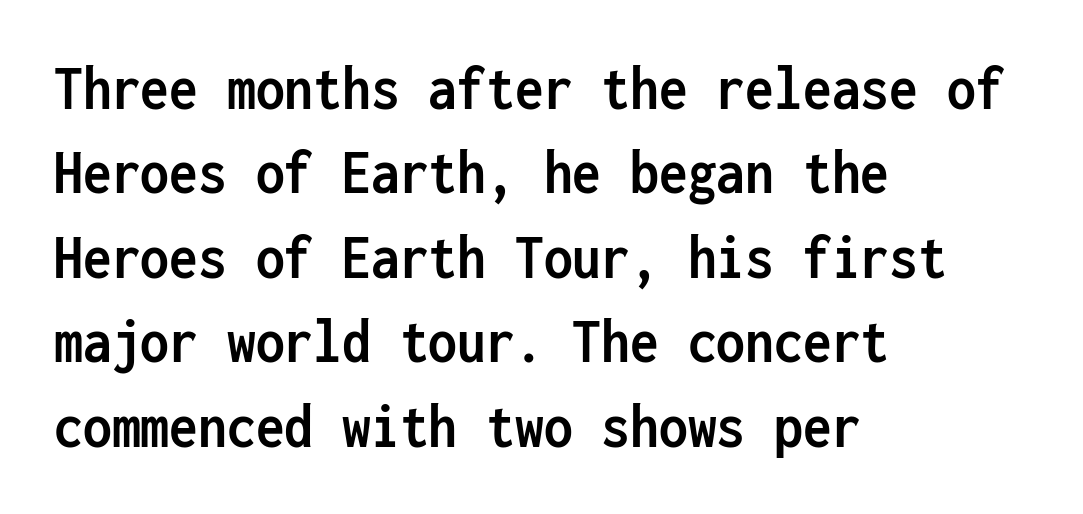
{"serif": "no", "italic": "no", "bold": "yes", "weight": "semibold", "width": "condensed", "stroke_contrast": "low", "x_height": "medium", "monospaced": "yes", "underline": "no", "align": "left", "line_spacing": "normal", "line_spacing_ratio": 1.32, "letter_spacing": "normal", "letter_spacing_em": 0.0, "glyph_px": 64}
